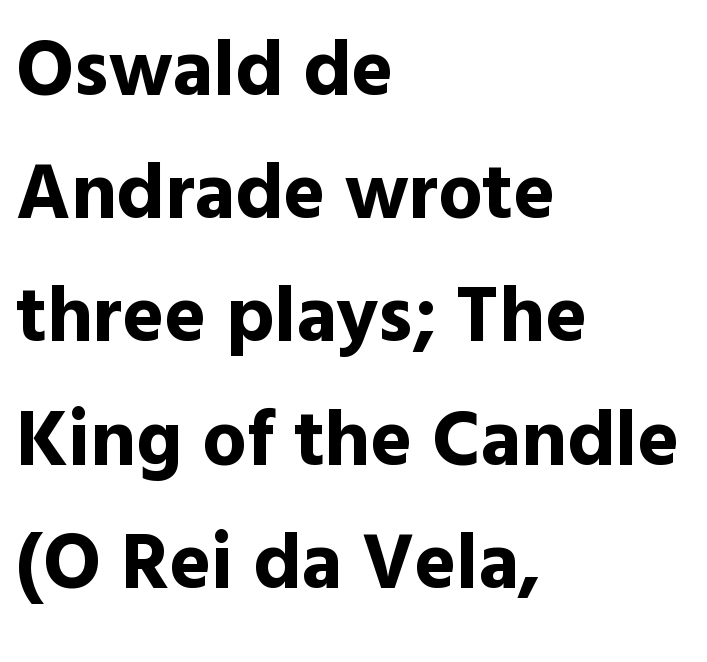
{"serif": "no", "italic": "no", "bold": "yes", "weight": "bold", "width": "normal", "x_height": "medium", "monospaced": "no", "underline": "no", "align": "left", "line_spacing": "normal", "line_spacing_ratio": 1.56, "letter_spacing": "normal", "letter_spacing_em": 0.0, "glyph_px": 79}
